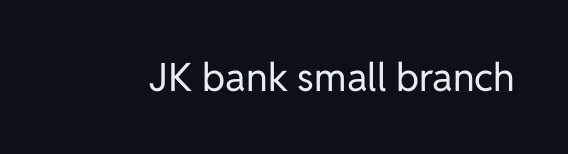
A typesetter would mark this as roman, not italic. The glyphs are unaccompanied by any horizontal stroke below them. The weight tops out at a normal text grade. Here the glyphs are tracked normally, forming tight word shapes. Letterform terminals end flat and unadorned throughout the passage.
